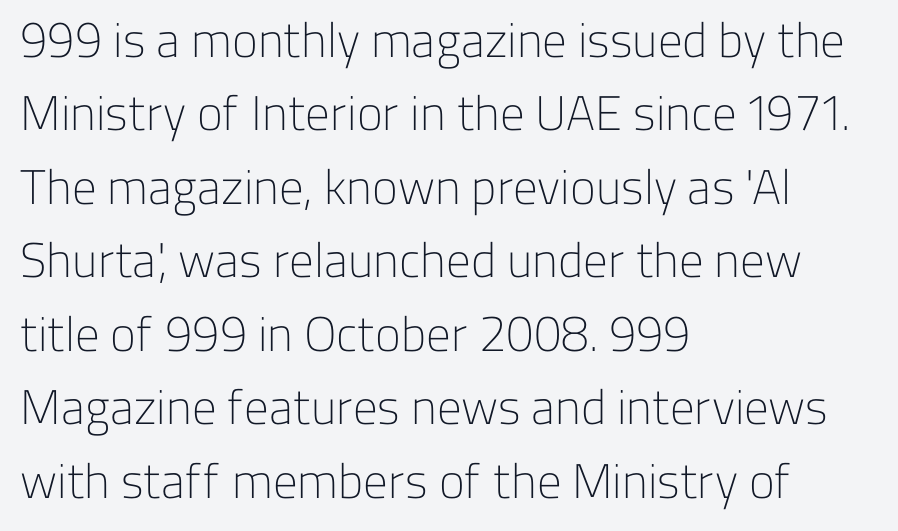
{"serif": "no", "italic": "no", "bold": "no", "weight": "light", "width": "normal", "stroke_contrast": "low", "x_height": "medium", "monospaced": "no", "underline": "no", "align": "left", "line_spacing": "normal", "line_spacing_ratio": 1.5, "letter_spacing": "normal", "letter_spacing_em": 0.0, "glyph_px": 49}
